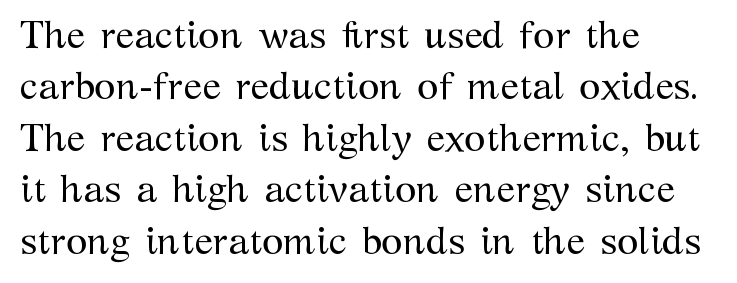
Q: Is the text bold? A: No.
Q: Is the text italic (slanted)? A: No, it is upright.
Q: Is the typeface a serif or a sans-serif typeface? A: Serif.
Q: Is the text underlined? A: No.
Q: How is the paragraph aligned? A: Left-aligned.
Q: Is the spacing between letters normal or unusually wide? A: Normal.
Q: Is the spacing between lines tight, normal or loose? A: Normal.
Q: Width (condensed, normal, or wide)? A: Normal.
Q: Stroke contrast? A: Medium.
Q: x-height? A: Medium.
Q: Monospaced? A: No.
